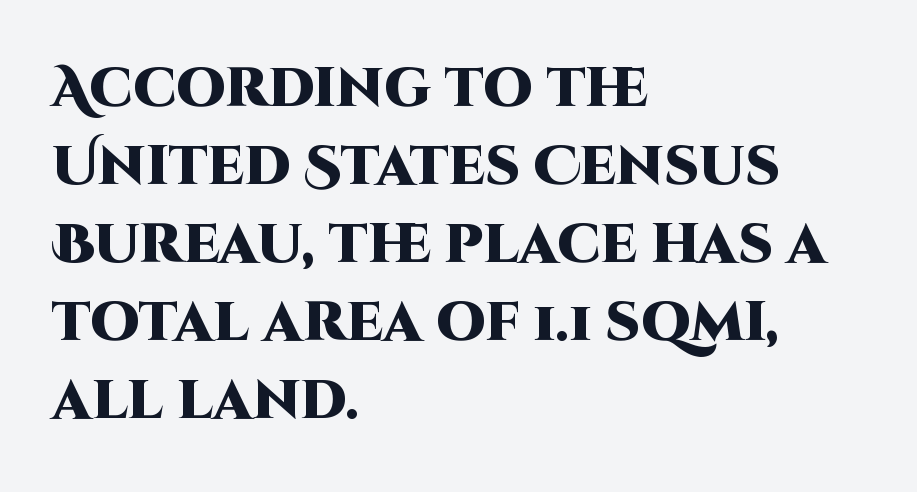
Serifs: no, the terminals of the letterforms are clean. If you measured baseline to baseline, you'd find a middling distance. Inter-character spacing is left at the font's built-in metrics. Think of a printed novel: that variable character pitch is what you see here.
